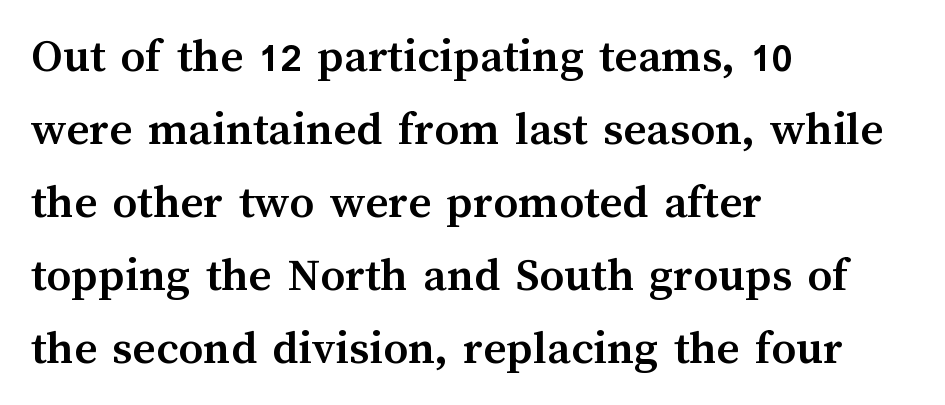
Q: Is the text bold? A: Yes.
Q: Is the text italic (slanted)? A: No, it is upright.
Q: Is the text underlined? A: No.
Q: How is the paragraph aligned? A: Left-aligned.
Q: Is the spacing between letters normal or unusually wide? A: Normal.
Q: Is the spacing between lines tight, normal or loose? A: Normal.
Q: Width (condensed, normal, or wide)? A: Normal.
Q: Stroke contrast? A: Medium.
Q: x-height? A: Medium.
Q: Monospaced? A: No.
